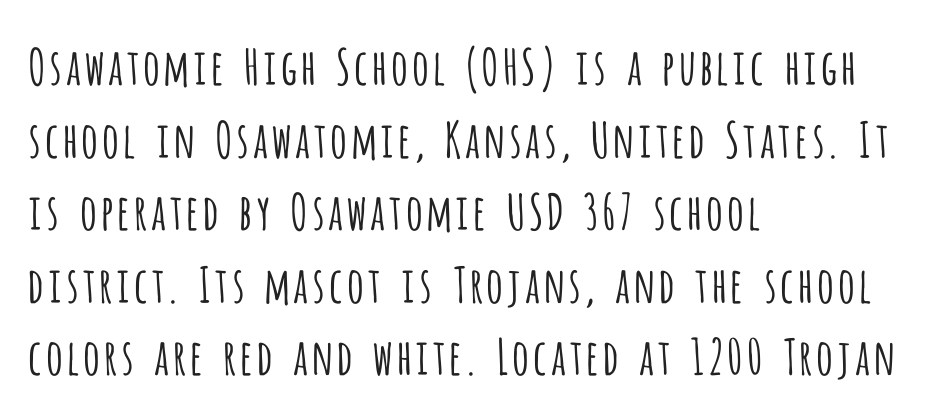
The image shows 49 px light, condensed sans-serif type, upright; set left-aligned, normal line spacing (1.48x), normal letter spacing, not underlined; low stroke contrast and a large x-height.
